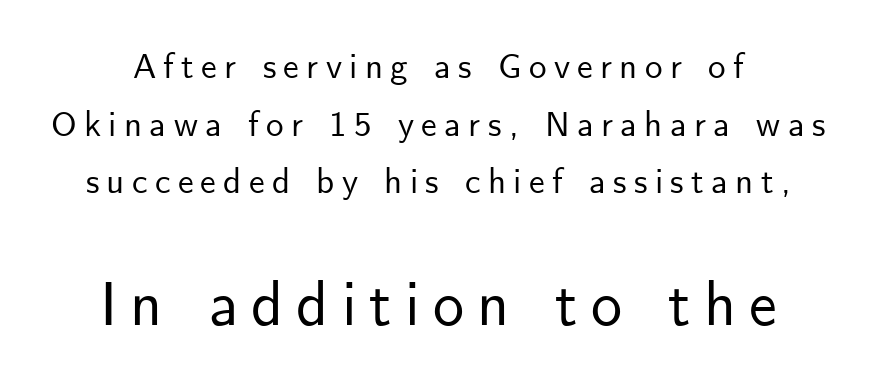
{"serif": "no", "italic": "no", "width": "normal", "stroke_contrast": "low", "x_height": "small", "monospaced": "no", "underline": "no", "line_spacing": "normal", "line_spacing_ratio": 1.65, "letter_spacing": "wide", "letter_spacing_em": 0.21, "larger_block": "second", "size_ratio": 1.77, "glyph_px": 62}
